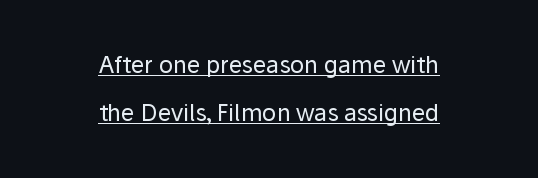
The line-height multiplier appears high, well above default. In CSS terms this would be text-align: center. Every character sits straight up, as roman type does. Compared with a typical body face, this is equally light or lighter still. Descenders here cross a horizontal rule under the line.
